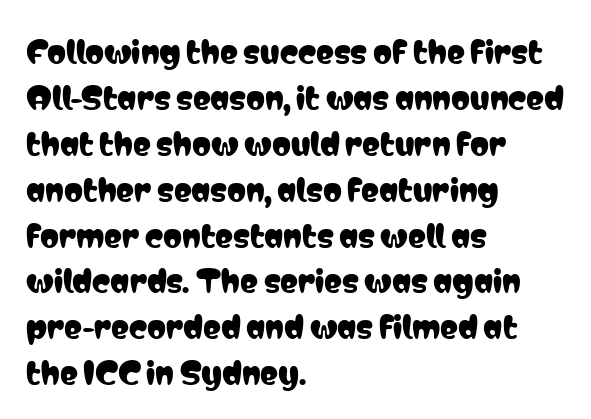
The image shows 30 px condensed sans-serif type, upright; set left-aligned, normal line spacing (1.53x), normal letter spacing, not underlined; low stroke contrast and a medium x-height.
